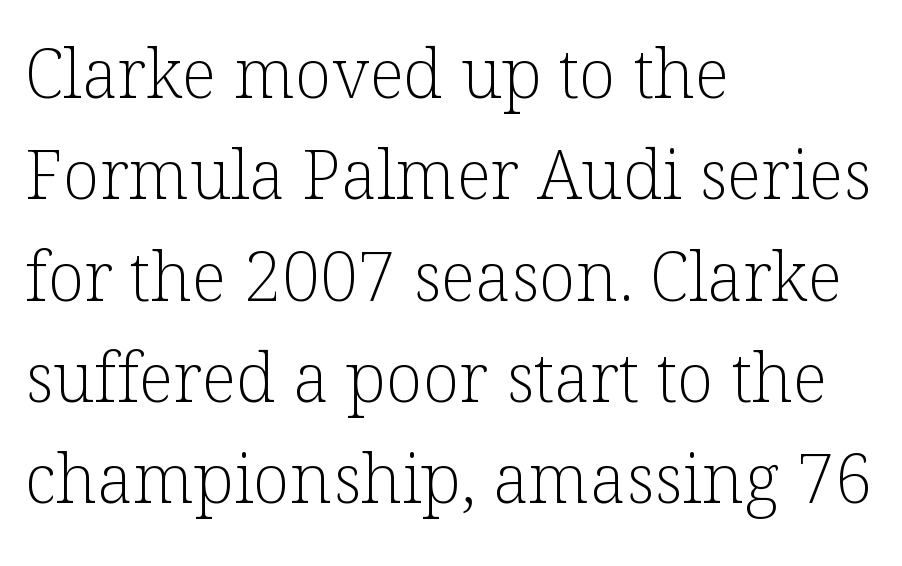
{"serif": "yes", "italic": "no", "bold": "no", "weight": "light", "width": "normal", "stroke_contrast": "low", "x_height": "medium", "monospaced": "no", "underline": "no", "align": "left", "line_spacing": "normal", "line_spacing_ratio": 1.49, "letter_spacing": "normal", "letter_spacing_em": 0.0, "glyph_px": 68}
